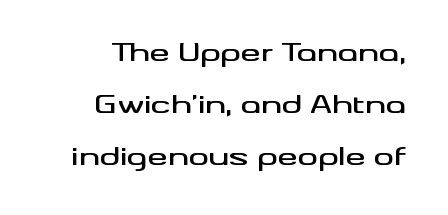
The image shows 25 px text type, upright; set loose line spacing (2.09x), normal letter spacing, not underlined.
